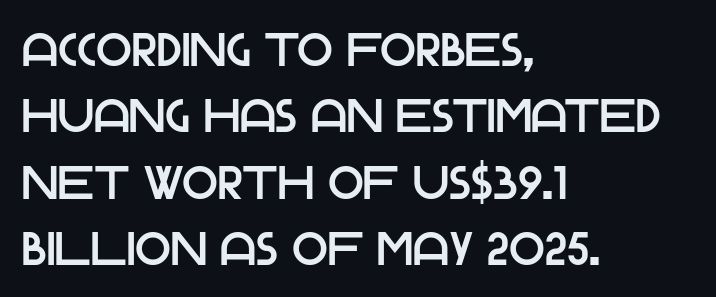
The lines are quadded left. Standard letterfit; no display-style spreading of the glyphs. Do the characters align in a grid? No, the font is proportional. The font's upright variant was chosen for this text.
